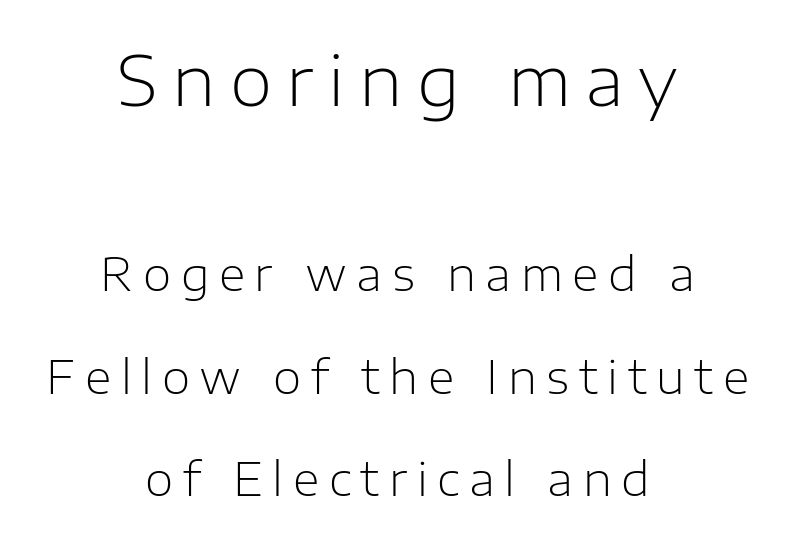
Spacing verdict: proportional, widths tailored to each character. If you folded the block vertically in half, each line would mirror itself in length. The block of text is sparse from top to bottom, with ample space between rows. Is the letter spacing exaggerated? Yes — the characters are pushed far apart.
